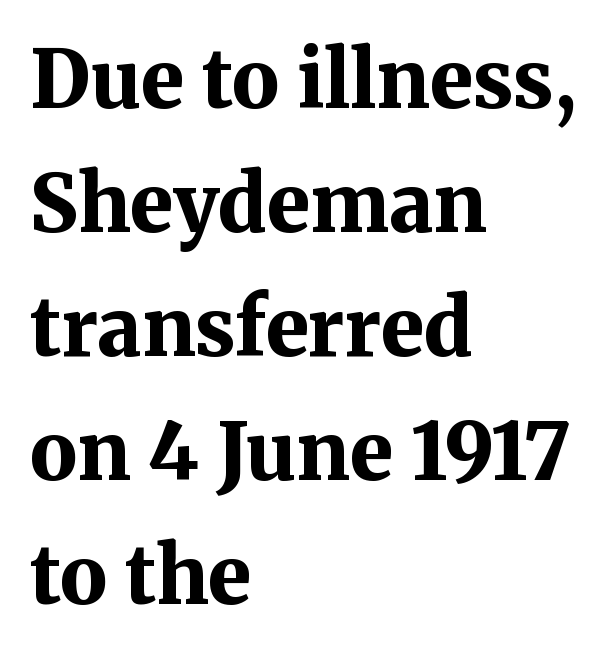
Q: Is the text bold? A: Yes.
Q: Is the text italic (slanted)? A: No, it is upright.
Q: Is the typeface a serif or a sans-serif typeface? A: Serif.
Q: Is the text underlined? A: No.
Q: How is the paragraph aligned? A: Left-aligned.
Q: Is the spacing between letters normal or unusually wide? A: Normal.
Q: Is the spacing between lines tight, normal or loose? A: Normal.
Q: Width (condensed, normal, or wide)? A: Normal.
Q: Stroke contrast? A: Medium.
Q: x-height? A: Medium.
Q: Monospaced? A: No.
